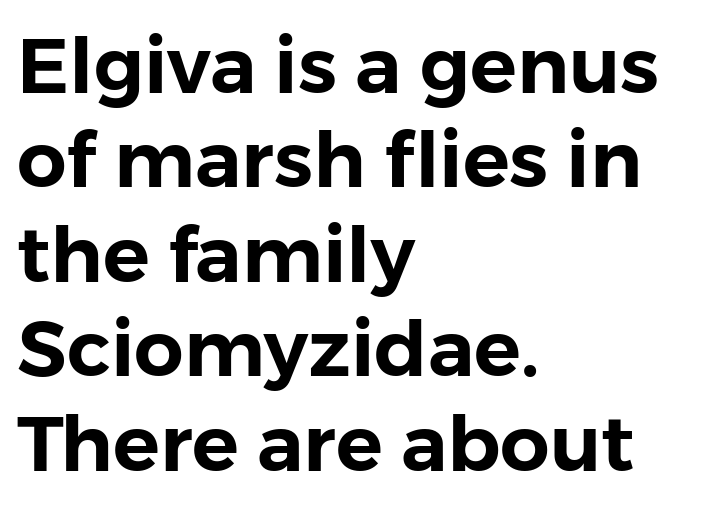
{"serif": "no", "italic": "no", "width": "normal", "stroke_contrast": "low", "x_height": "medium", "monospaced": "no", "underline": "no", "align": "left", "line_spacing_ratio": 1.21, "letter_spacing": "normal", "letter_spacing_em": 0.0, "glyph_px": 78}
